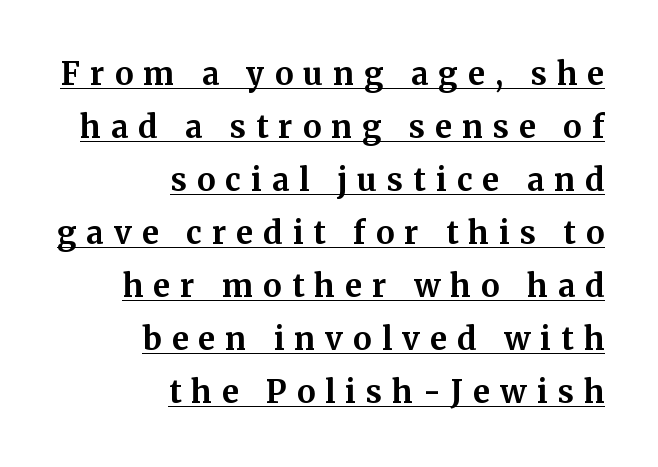
Do the characters align in a grid? No, the font is proportional. Letter spacing: wide. Underlining? Definitely there. The letters stand upright; this is a roman face.
